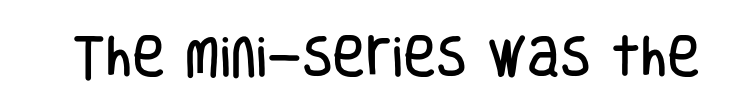
Q: Is the text italic (slanted)? A: No, it is upright.
Q: Is the typeface a serif or a sans-serif typeface? A: Sans-serif.
Q: Is the text underlined? A: No.
Q: Is the spacing between letters normal or unusually wide? A: Normal.
Q: Width (condensed, normal, or wide)? A: Condensed.
Q: Stroke contrast? A: Low.
Q: x-height? A: Large.
Q: Monospaced? A: No.
